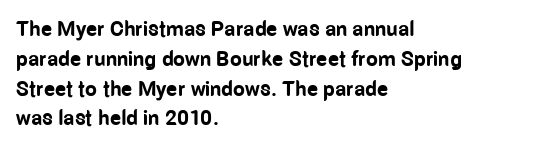
A bare baseline throughout the passage. Heavy-handed strokes throughout: this text is bold. Style check: upright. The setting favours the left margin, as ordinary paragraphs usually do. How are the letters spaced? Ordinarily, with no added tracking.
